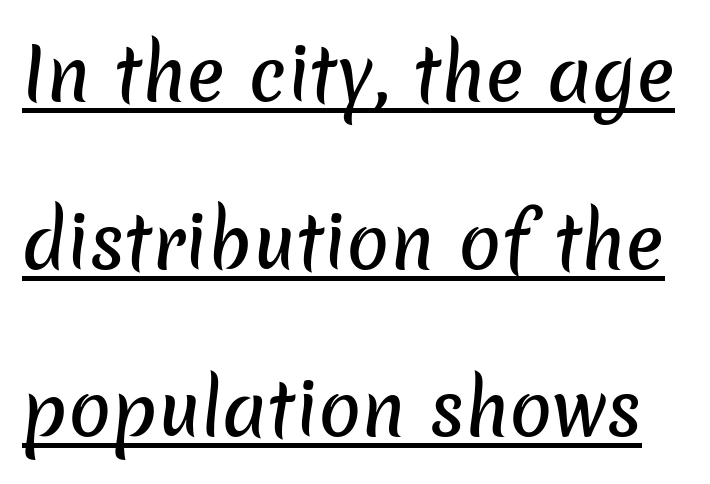
Tracking value appears to be zero — textbook default spacing. Here the designer chose a conventional face with non-uniform glyph widths. Students, observe the line beneath the letters — that is underlining. Quick note: interline space is abundant. Font category for this specimen: sans-serif.
